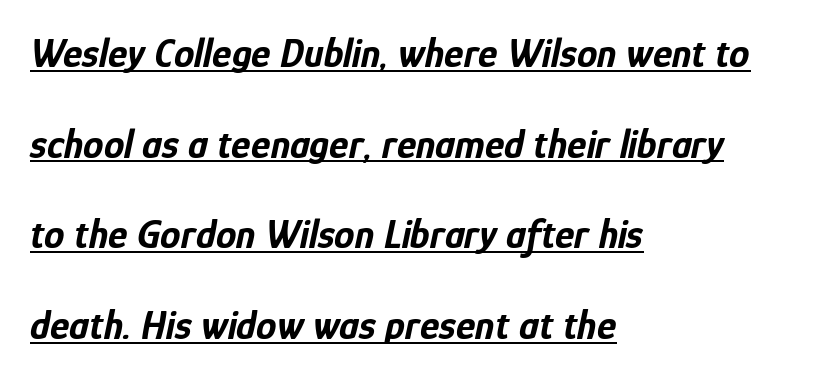
Q: Is the text bold? A: Yes.
Q: Is the text italic (slanted)? A: Yes, it leans right by about 12 degrees.
Q: Is the text underlined? A: Yes.
Q: How is the paragraph aligned? A: Left-aligned.
Q: Is the spacing between letters normal or unusually wide? A: Normal.
Q: Is the spacing between lines tight, normal or loose? A: Loose.
Q: Width (condensed, normal, or wide)? A: Condensed.
Q: Stroke contrast? A: Low.
Q: x-height? A: Medium.
Q: Monospaced? A: No.
